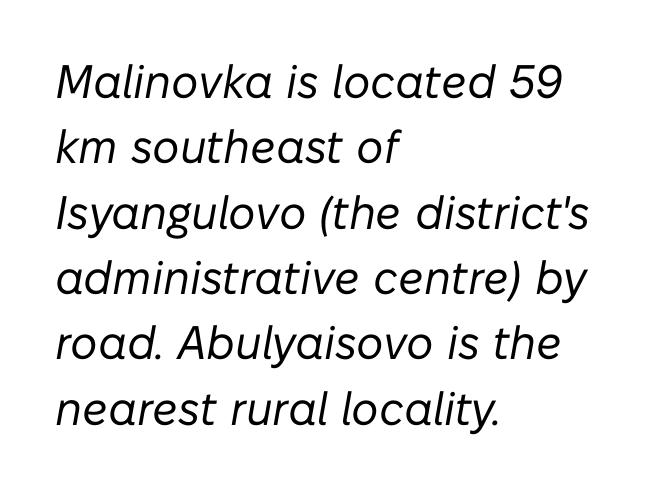
Q: Is the text bold? A: No.
Q: Is the text italic (slanted)? A: Yes, it leans right by about 10 degrees.
Q: Is the text underlined? A: No.
Q: How is the paragraph aligned? A: Left-aligned.
Q: Is the spacing between letters normal or unusually wide? A: Normal.
Q: Is the spacing between lines tight, normal or loose? A: Normal.
Q: Width (condensed, normal, or wide)? A: Normal.
Q: Stroke contrast? A: Low.
Q: x-height? A: Medium.
Q: Monospaced? A: No.
